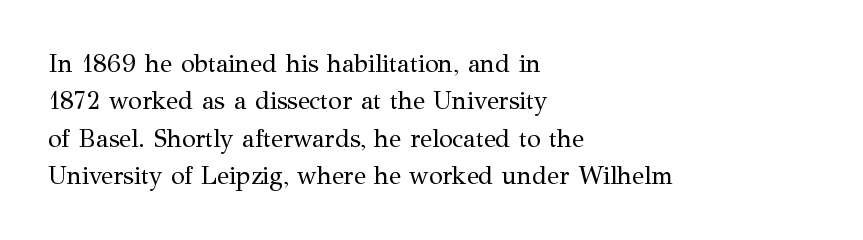
{"italic": "no", "bold": "no", "underline": "no", "align": "left", "line_spacing": "normal", "line_spacing_ratio": 1.5, "letter_spacing": "normal", "letter_spacing_em": 0.0, "glyph_px": 25}
